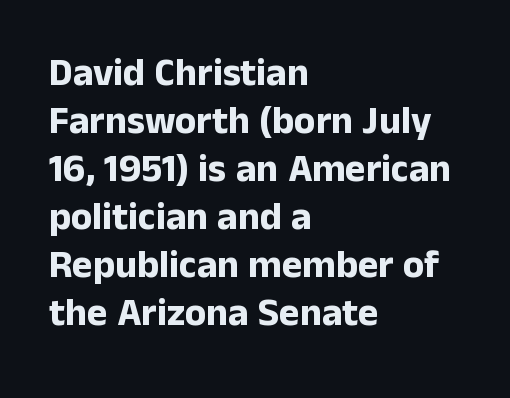
Has an underline been added? It has not. This sample has the flowing, uneven cadence of proportional lettering. Designer's note — italics off, roman on. Students, this is bold: see how much ink each stroke carries. Look at the bottom of the vertical strokes: they stop flat, with no serifs. The compositor pushed each line to the left boundary.
